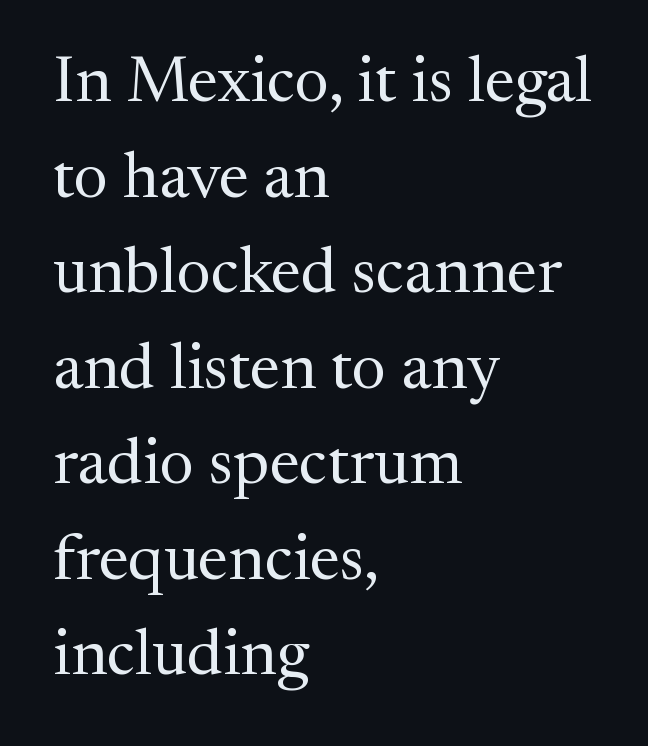
{"serif": "yes", "italic": "no", "bold": "no", "weight": "regular", "width": "normal", "stroke_contrast": "medium", "x_height": "medium", "monospaced": "no", "underline": "no", "align": "left", "line_spacing": "normal", "line_spacing_ratio": 1.47, "letter_spacing": "normal", "letter_spacing_em": 0.0, "glyph_px": 65}
